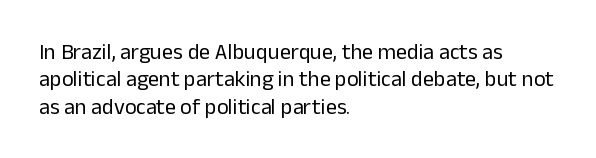
Rendered with straight, roman letterforms. Weight: not bold — regular or lighter. Words appear dense and cohesive because spacing is normal. Horizontal alignment here is leftward, the default for most running prose. A clean baseline with only descenders dipping below it.
